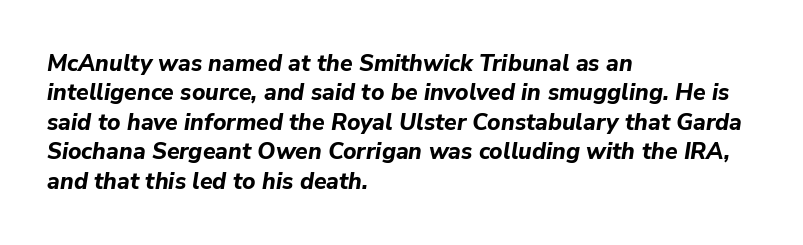
Is the block centered? No — it sits flush against the left margin. You'd pick this weight for a headline — it's a proper bold. An italicized treatment has been applied to the whole sample. Reading down the column, the eye jumps a familiar distance to each next line.
